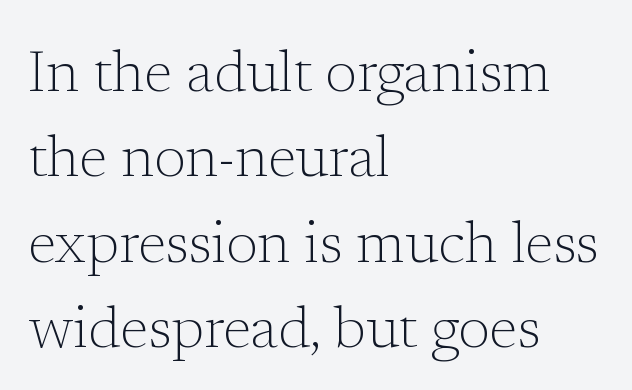
The image shows 58 px light serif type, upright; set left-aligned, normal line spacing (1.47x), normal letter spacing, not underlined; low stroke contrast and a medium x-height.
